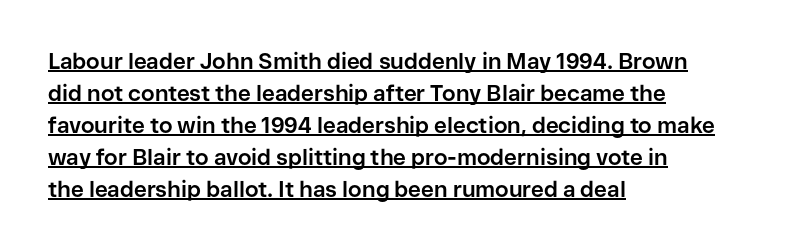
The image shows 22 px bold type, upright; set left-aligned, normal line spacing (1.45x), normal letter spacing, underlined.
